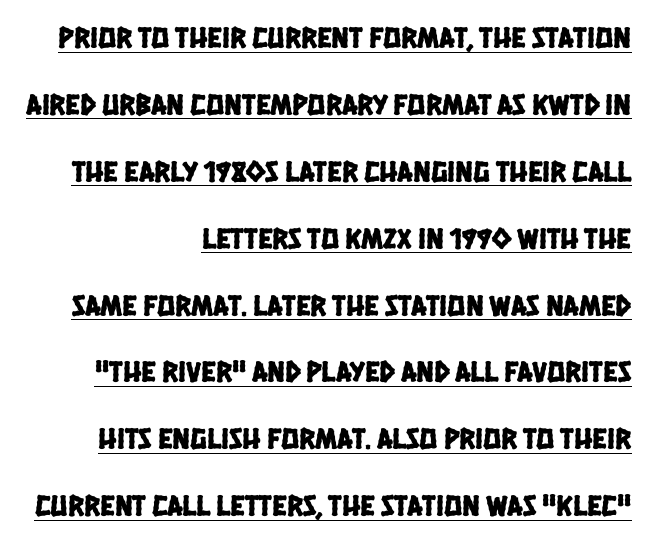
{"serif": "no", "width": "condensed", "stroke_contrast": "low", "x_height": "large", "monospaced": "no", "underline": "yes", "align": "right", "line_spacing": "loose", "line_spacing_ratio": 2.23, "letter_spacing": "normal", "letter_spacing_em": 0.0, "glyph_px": 30}
